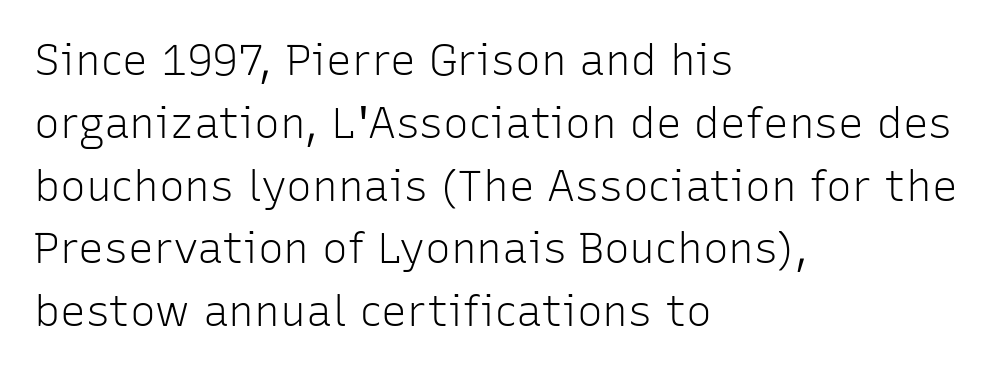
{"serif": "no", "italic": "no", "bold": "no", "weight": "light", "width": "normal", "stroke_contrast": "low", "x_height": "medium", "monospaced": "no", "underline": "no", "align": "left", "line_spacing": "normal", "line_spacing_ratio": 1.46, "letter_spacing": "normal", "letter_spacing_em": 0.0, "glyph_px": 43}
